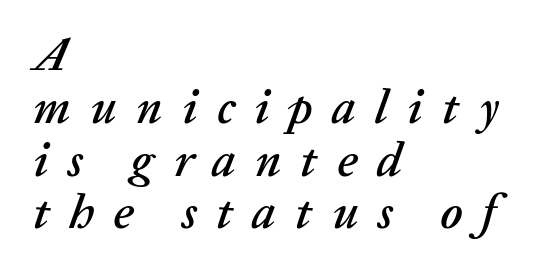
There's an unmistakable incline to the writing here. Compared with a centered layout, this one pins lines to the left instead. If you measured baseline to baseline, you'd find a short distance. The rendering uses natural spacing where letterforms have individual widths. The glyphs are unaccompanied by any horizontal stroke below them. Substantial extra tracking has been applied to these lines.
